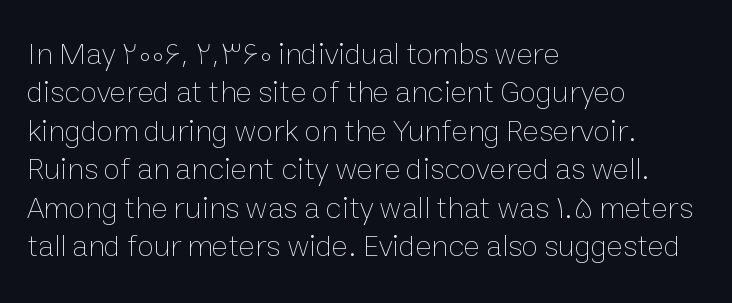
Q: Is the text bold? A: No.
Q: Is the text italic (slanted)? A: No, it is upright.
Q: Is the text underlined? A: No.
Q: How is the paragraph aligned? A: Left-aligned.
Q: Is the spacing between letters normal or unusually wide? A: Normal.
Q: Width (condensed, normal, or wide)? A: Normal.
Q: Stroke contrast? A: Low.
Q: x-height? A: Medium.
Q: Monospaced? A: No.
